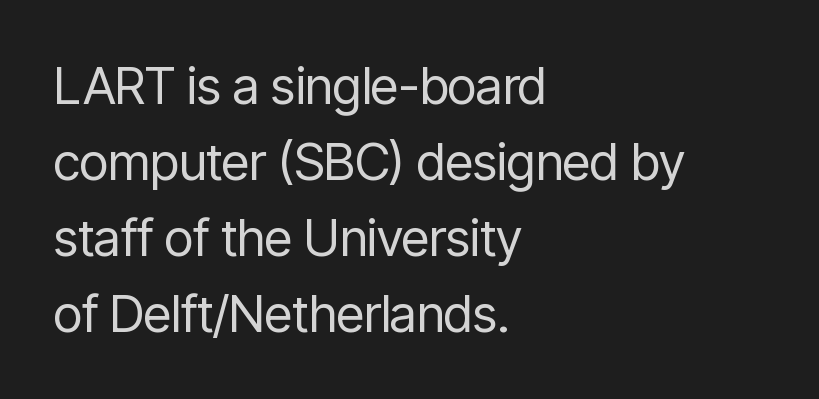
The face looks like a standard text weight, possibly lighter. The glyphs are unaccompanied by any horizontal stroke below them. This is roman type, the default non-slanted kind. Tracking value appears to be zero — textbook default spacing.
